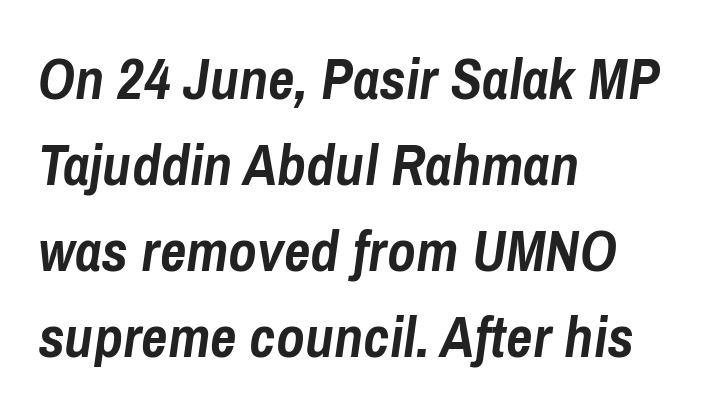
{"italic": "yes", "lean": "right", "slant_degrees": 8, "bold": "yes", "weight": "semibold", "width": "condensed", "stroke_contrast": "low", "x_height": "medium", "monospaced": "no", "underline": "no", "align": "left", "line_spacing": "normal", "line_spacing_ratio": 1.48, "letter_spacing": "normal", "letter_spacing_em": 0.0, "glyph_px": 58}
